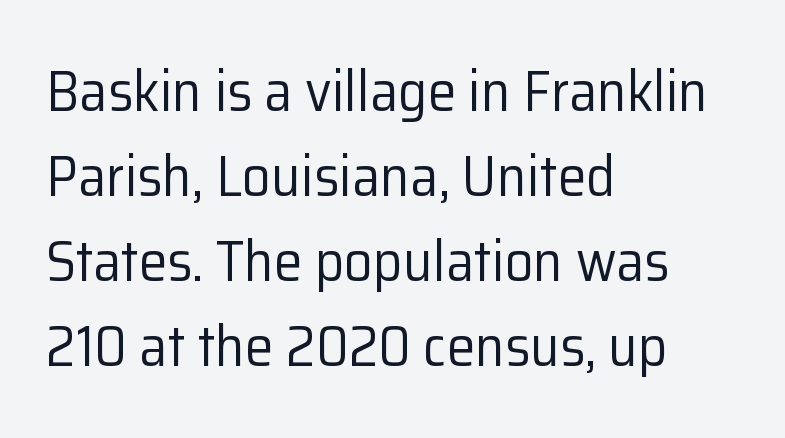
Are there feet on the stems? There aren't — it's a sans. This reads as an unemphasized weight, regular at the heaviest. Descenders hang freely into open space. The face used here is rendered with its standard letterfit. Leading: standard.
